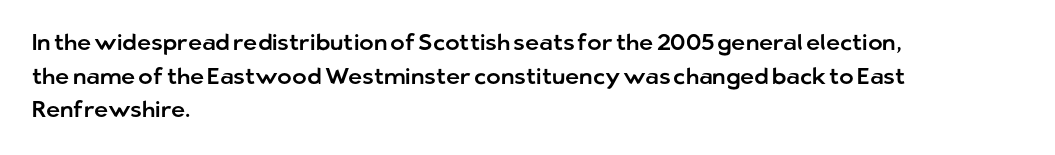
The image shows 22 px text type, upright; set left-aligned, normal line spacing (1.53x), normal letter spacing, not underlined.
